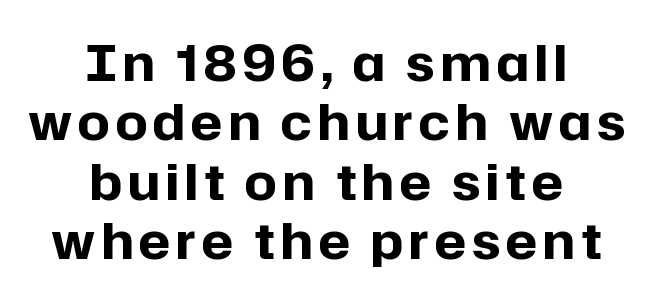
{"serif": "no", "italic": "no", "bold": "yes", "weight": "bold", "width": "normal", "stroke_contrast": "low", "x_height": "medium", "monospaced": "no", "underline": "no", "align": "center", "line_spacing_ratio": 1.19, "glyph_px": 50}
